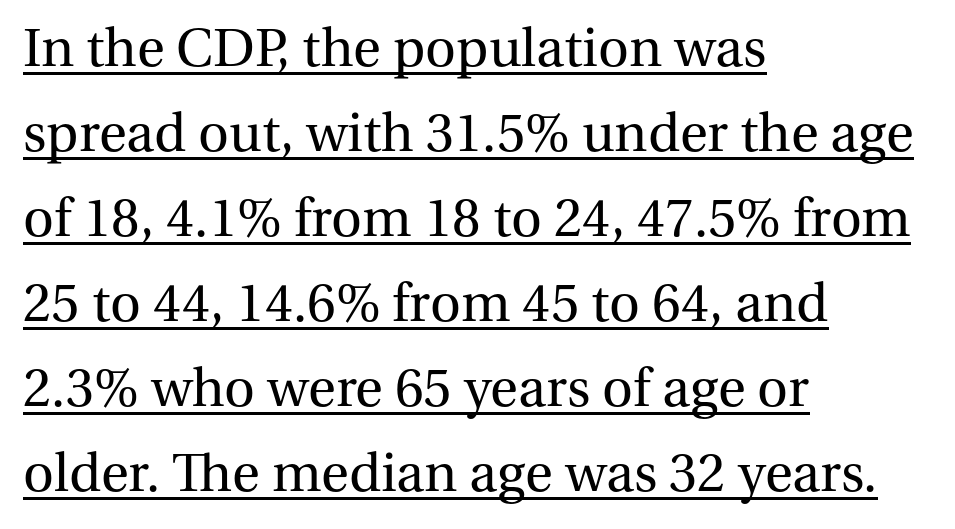
The image shows 57 px regular-weight serif type, upright; set left-aligned, normal line spacing (1.49x), normal letter spacing, underlined; medium stroke contrast and a medium x-height.
